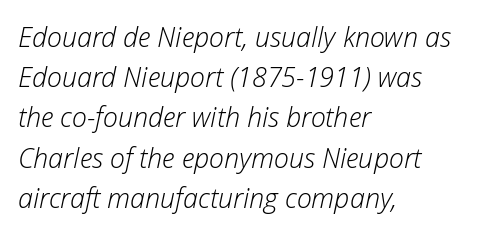
The image shows 27 px text type, italic (leaning right); set left-aligned, normal line spacing (1.49x), normal letter spacing, not underlined.
